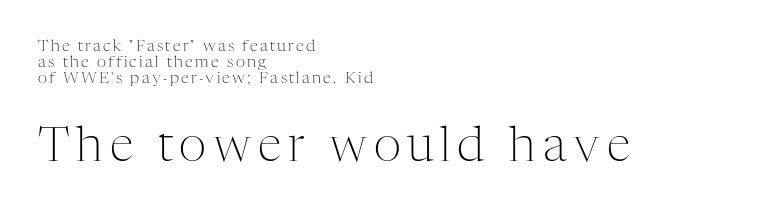
The image shows 48 px light serif type, upright; set left-aligned, tight line spacing (0.99x), not underlined; the second (bottom) block is 3.0x larger; medium stroke contrast and a medium x-height.
